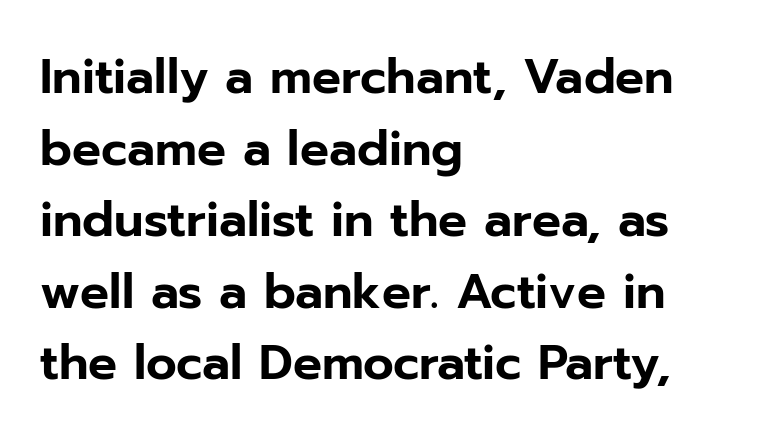
The image shows 48 px sans-serif type, upright; set left-aligned, normal line spacing (1.49x), normal letter spacing, not underlined; low stroke contrast and a medium x-height.
